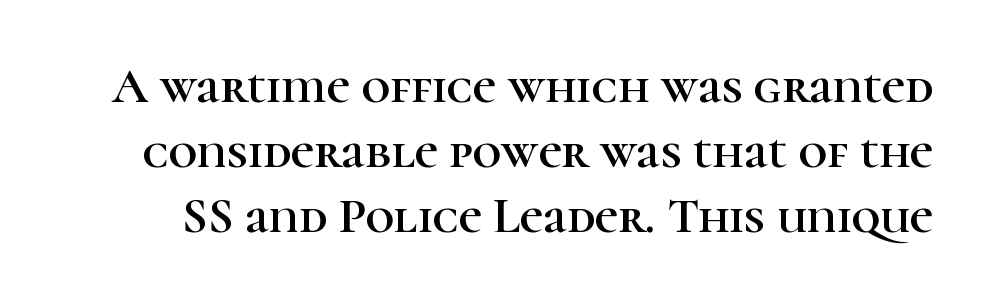
Q: Is the text italic (slanted)? A: No, it is upright.
Q: Is the typeface a serif or a sans-serif typeface? A: Serif.
Q: Is the text underlined? A: No.
Q: Is the spacing between letters normal or unusually wide? A: Normal.
Q: Is the spacing between lines tight, normal or loose? A: Normal.
Q: Width (condensed, normal, or wide)? A: Normal.
Q: Stroke contrast? A: High.
Q: x-height? A: Medium.
Q: Monospaced? A: No.
